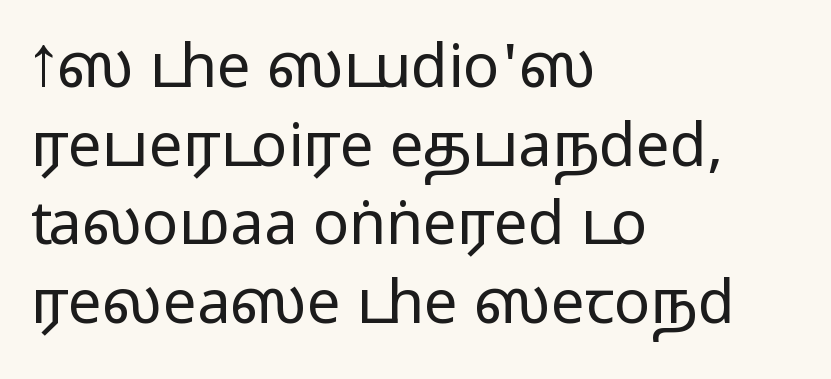
What kind of face is this? One without serifs — a sans. The font sits on the lighter half of the weight spectrum, regular included. A roman cut, with each character standing at attention. The passage shown is not underscored anywhere.
